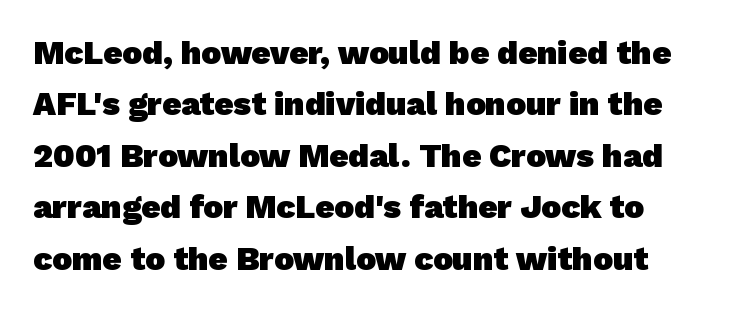
Short note: letters normally spaced. Observe the absence of serifs on each vertical stroke in this sample. Lines of text with bare space underneath. Quick note: interline space is typical. Weight check: bold — yes, fully.
